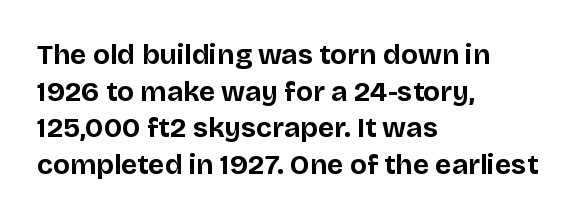
{"serif": "no", "italic": "no", "bold": "yes", "weight": "bold", "width": "normal", "stroke_contrast": "low", "x_height": "large", "monospaced": "no", "underline": "no", "align": "left", "line_spacing": "normal", "line_spacing_ratio": 1.31, "letter_spacing": "normal", "letter_spacing_em": 0.0, "glyph_px": 28}
